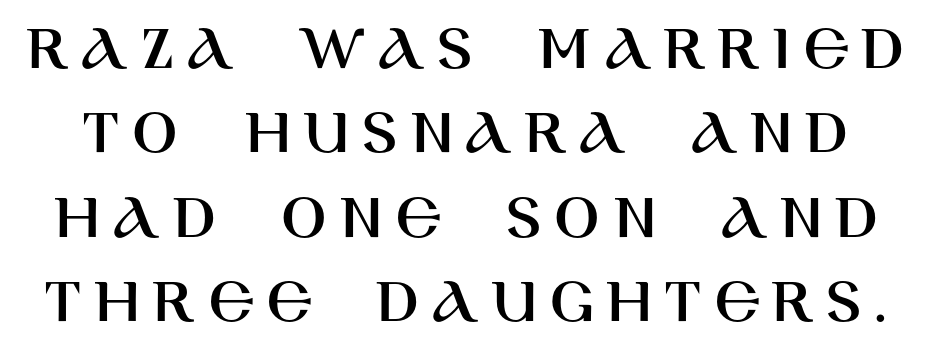
Grotesque or geometric, the face here clearly has no serifs. If you measured baseline to baseline, you'd find a middling distance. Only glyphs here, with clear space below each row. The letters stand straight up with perfectly vertical stems. Here the designer chose a conventional face with non-uniform glyph widths.
